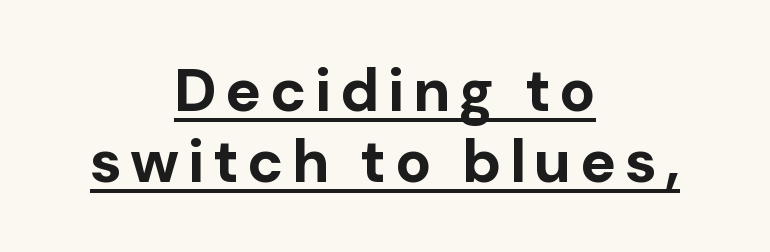
Q: Is the text bold? A: Yes.
Q: Is the text italic (slanted)? A: No, it is upright.
Q: Is the typeface a serif or a sans-serif typeface? A: Sans-serif.
Q: Is the text underlined? A: Yes.
Q: How is the paragraph aligned? A: Centered.
Q: Width (condensed, normal, or wide)? A: Normal.
Q: Stroke contrast? A: Low.
Q: x-height? A: Medium.
Q: Monospaced? A: No.
